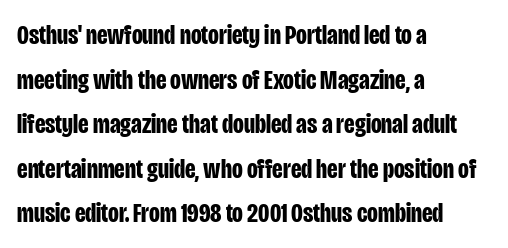
{"serif": "no", "italic": "no", "bold": "yes", "weight": "bold", "width": "condensed", "stroke_contrast": "low", "x_height": "large", "monospaced": "no", "underline": "no", "align": "left", "line_spacing": "normal", "line_spacing_ratio": 1.59, "letter_spacing": "normal", "letter_spacing_em": 0.0, "glyph_px": 28}
